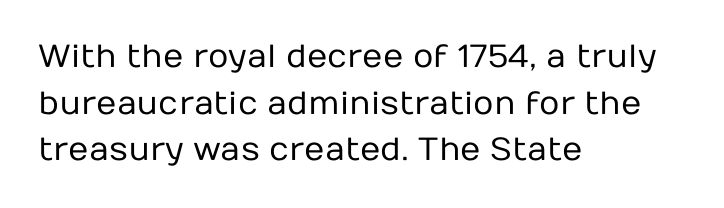
Q: Is the text bold? A: No.
Q: Is the text italic (slanted)? A: No, it is upright.
Q: Is the typeface a serif or a sans-serif typeface? A: Sans-serif.
Q: Is the text underlined? A: No.
Q: How is the paragraph aligned? A: Left-aligned.
Q: Is the spacing between letters normal or unusually wide? A: Normal.
Q: Is the spacing between lines tight, normal or loose? A: Normal.
Q: Width (condensed, normal, or wide)? A: Normal.
Q: Stroke contrast? A: Low.
Q: x-height? A: Medium.
Q: Monospaced? A: No.
